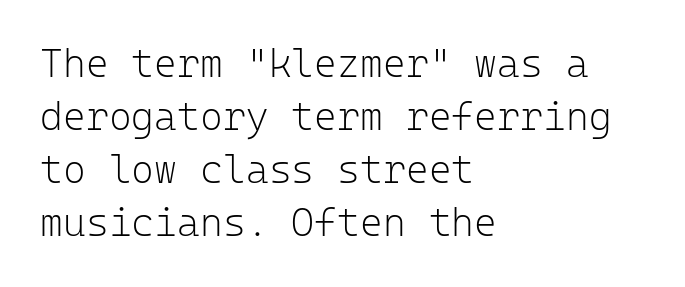
The image shows 39 px light sans-serif type, upright, monospaced; set left-aligned, normal line spacing (1.36x), normal letter spacing, not underlined; low stroke contrast and a medium x-height.
